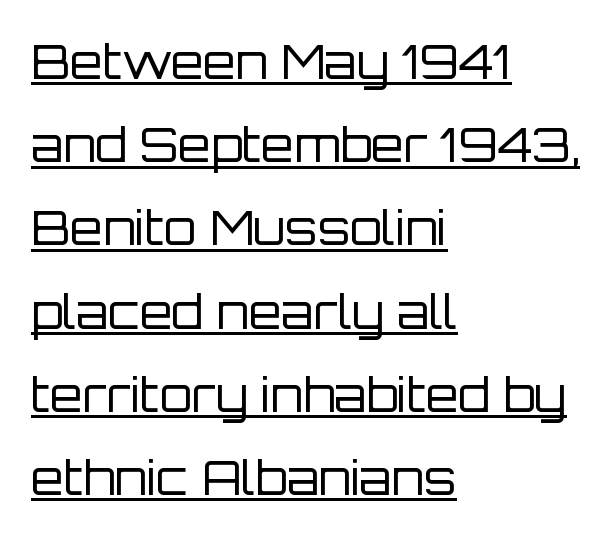
Q: Is the text bold? A: No.
Q: Is the text italic (slanted)? A: No, it is upright.
Q: Is the typeface a serif or a sans-serif typeface? A: Sans-serif.
Q: Is the text underlined? A: Yes.
Q: How is the paragraph aligned? A: Left-aligned.
Q: Is the spacing between letters normal or unusually wide? A: Normal.
Q: Width (condensed, normal, or wide)? A: Normal.
Q: Stroke contrast? A: Low.
Q: x-height? A: Large.
Q: Monospaced? A: No.
